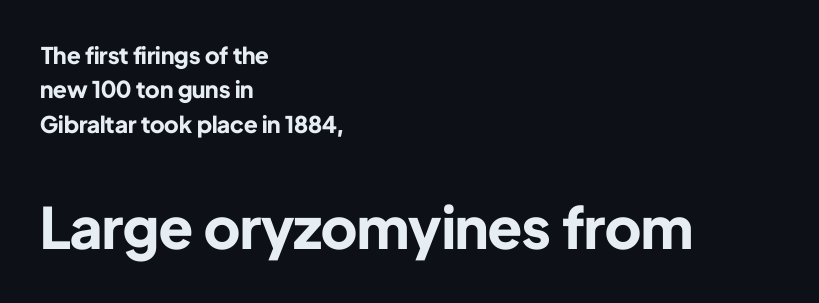
The image shows 57 px bold sans-serif type, upright; set left-aligned, normal line spacing (1.5x), normal letter spacing, not underlined; the second (bottom) block is 2.48x larger; low stroke contrast and a medium x-height.
